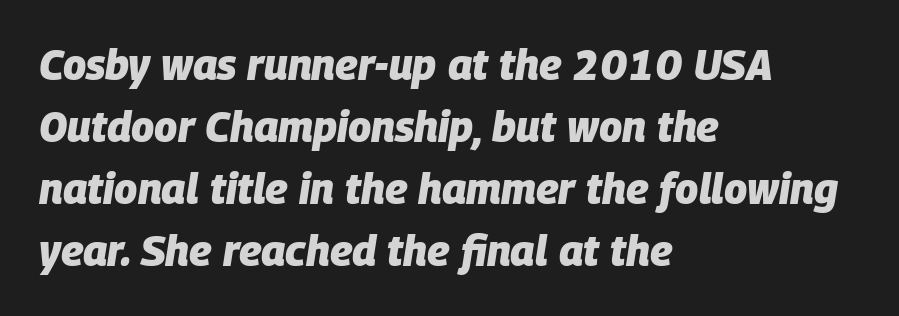
The image shows 42 px heavy type, italic (leaning right); set left-aligned, normal line spacing (1.48x), normal letter spacing, not underlined; low stroke contrast and a large x-height.
